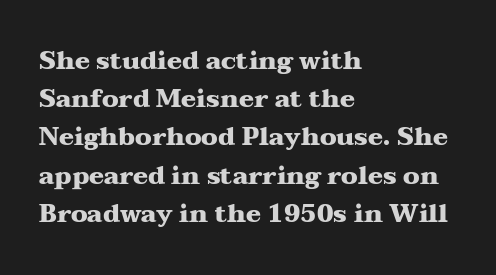
Q: Is the text bold? A: Yes.
Q: Is the text italic (slanted)? A: No, it is upright.
Q: Is the text underlined? A: No.
Q: How is the paragraph aligned? A: Left-aligned.
Q: Is the spacing between letters normal or unusually wide? A: Normal.
Q: Is the spacing between lines tight, normal or loose? A: Normal.
